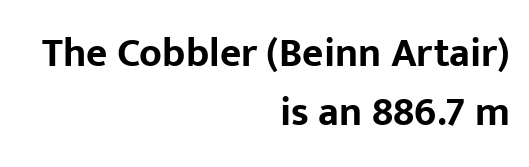
Type style note: lacks serifs. The passage shown is typed in a proportional face where columns would drift. The rendering keeps characters at their native spacing. In terms of posture, this sample is upright. These lines are set flush right with a ragged left edge. The zone under the glyphs is completely vacant.
